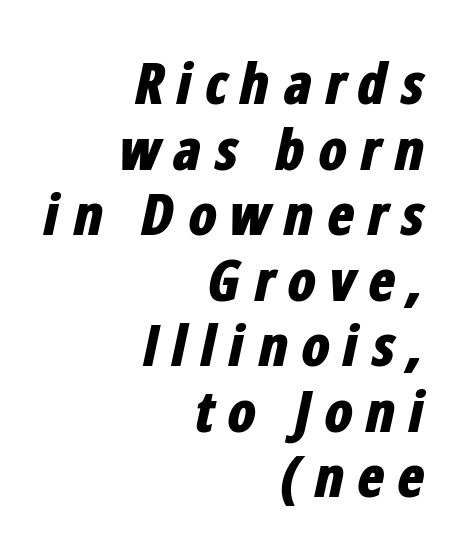
Q: Is the text bold? A: Yes.
Q: Is the text italic (slanted)? A: Yes, it leans right by about 12 degrees.
Q: Is the text underlined? A: No.
Q: How is the paragraph aligned? A: Right-aligned.
Q: Is the spacing between letters normal or unusually wide? A: Unusually wide.
Q: Is the spacing between lines tight, normal or loose? A: Tight.
Q: Width (condensed, normal, or wide)? A: Condensed.
Q: Stroke contrast? A: Low.
Q: x-height? A: Medium.
Q: Monospaced? A: No.
